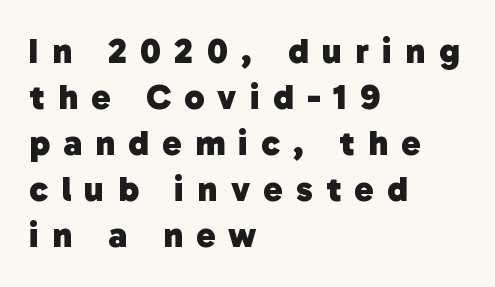
Q: Is the text bold? A: Yes.
Q: Is the typeface a serif or a sans-serif typeface? A: Sans-serif.
Q: Is the text underlined? A: No.
Q: How is the paragraph aligned? A: Left-aligned.
Q: Is the spacing between letters normal or unusually wide? A: Unusually wide.
Q: Is the spacing between lines tight, normal or loose? A: Normal.
Q: Width (condensed, normal, or wide)? A: Normal.
Q: Stroke contrast? A: Low.
Q: x-height? A: Medium.
Q: Monospaced? A: No.
